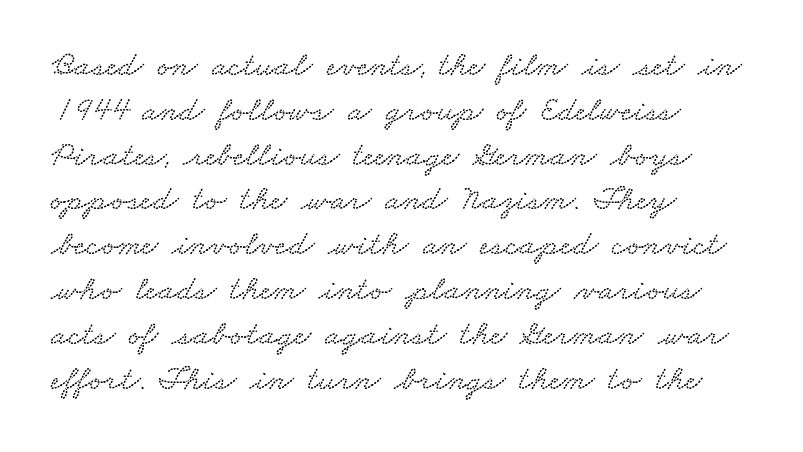
Descenders are the only things crossing below the line. Think of a printed novel: that variable character pitch is what you see here. Look at the tracking — it's just the regular setting, nothing added. These lines stack with their left ends in a neat column. This block has exactly the height ordinary leading produces.
